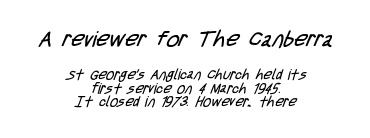
The image shows 22 px text type; set centered, tight line spacing (0.97x), normal letter spacing, not underlined; the first (top) block is 1.57x larger.
